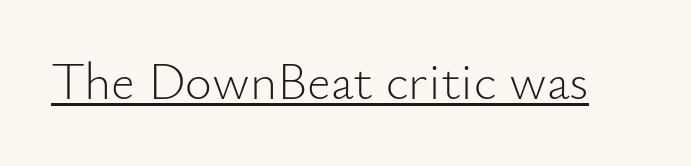
{"serif": "no", "italic": "no", "bold": "no", "weight": "light", "width": "normal", "stroke_contrast": "low", "x_height": "small", "monospaced": "no", "underline": "yes", "letter_spacing": "normal", "letter_spacing_em": 0.0, "glyph_px": 52}
